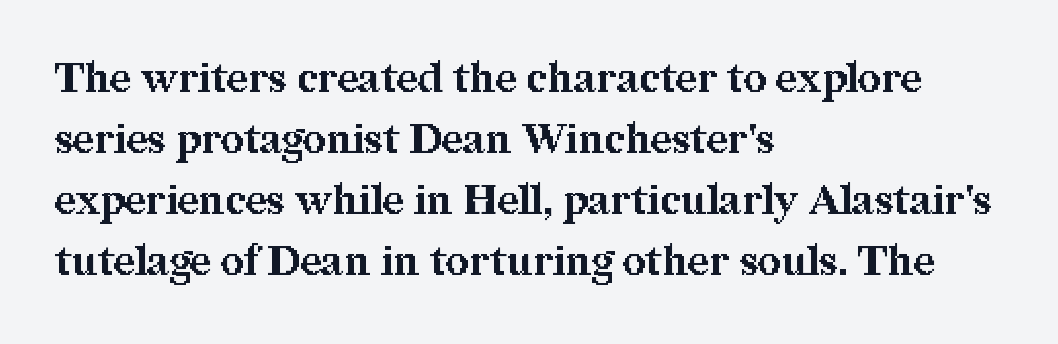
This rendering leaves character spacing at its baseline value. Glance below the letters and you will spot only blank space. These lines are set flush left with a ragged right edge. Is this a fixed-width face? No — the glyphs have proportional, varying widths. Italic? Not at all — the glyphs are vertical.
